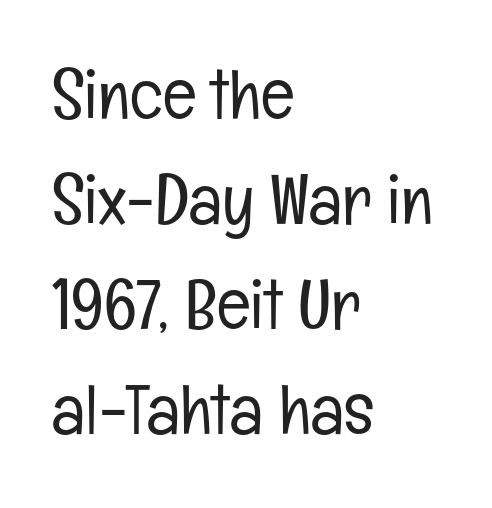
Q: Is the text bold? A: No.
Q: Is the text italic (slanted)? A: No, it is upright.
Q: Is the typeface a serif or a sans-serif typeface? A: Sans-serif.
Q: Is the text underlined? A: No.
Q: How is the paragraph aligned? A: Left-aligned.
Q: Is the spacing between letters normal or unusually wide? A: Normal.
Q: Is the spacing between lines tight, normal or loose? A: Normal.
Q: Width (condensed, normal, or wide)? A: Condensed.
Q: Stroke contrast? A: Low.
Q: x-height? A: Medium.
Q: Monospaced? A: No.
